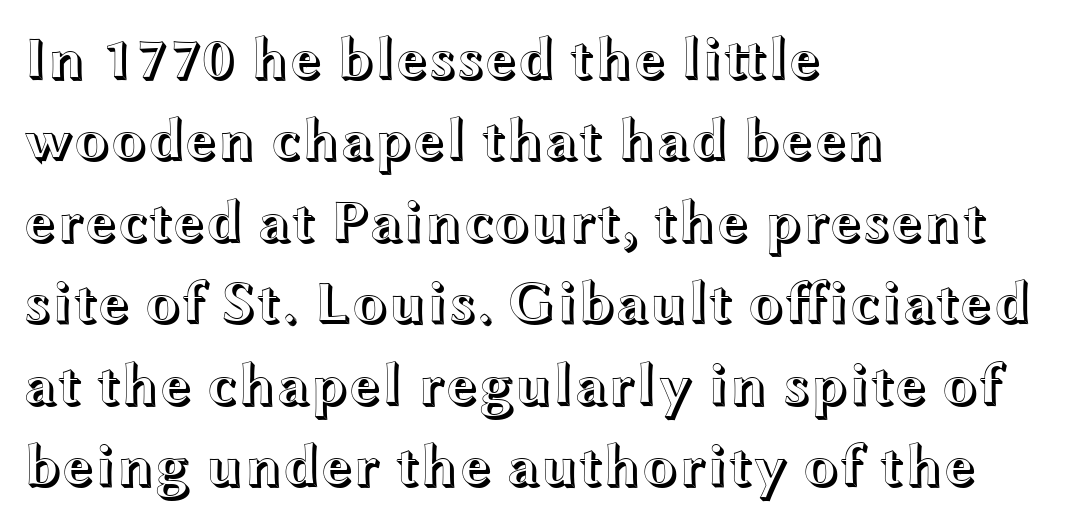
{"italic": "no", "width": "wide", "x_height": "medium", "monospaced": "no", "underline": "no", "align": "left", "line_spacing": "normal", "line_spacing_ratio": 1.38, "letter_spacing": "normal", "letter_spacing_em": 0.0, "glyph_px": 59}
